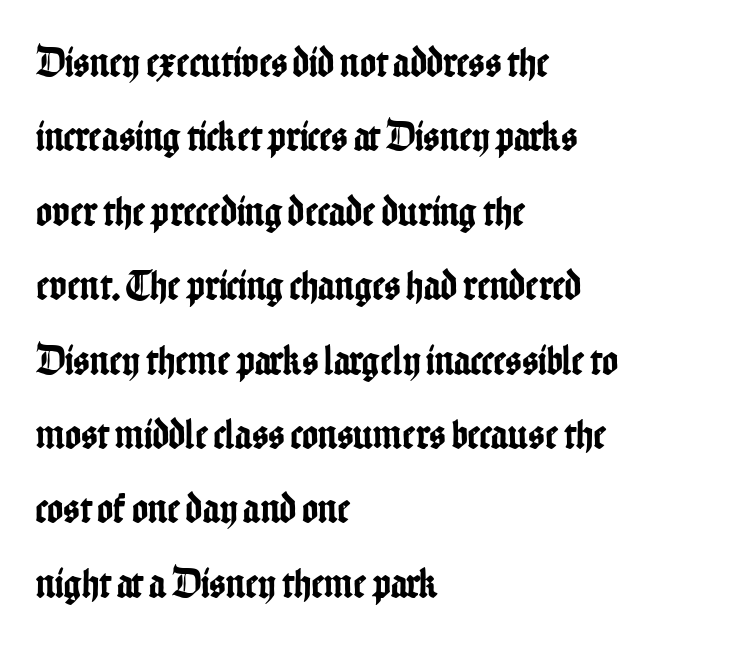
Q: Is the text italic (slanted)? A: No, it is upright.
Q: Is the typeface a serif or a sans-serif typeface? A: Sans-serif.
Q: Is the text underlined? A: No.
Q: How is the paragraph aligned? A: Left-aligned.
Q: Is the spacing between letters normal or unusually wide? A: Normal.
Q: Width (condensed, normal, or wide)? A: Condensed.
Q: Stroke contrast? A: Low.
Q: x-height? A: Medium.
Q: Monospaced? A: No.
